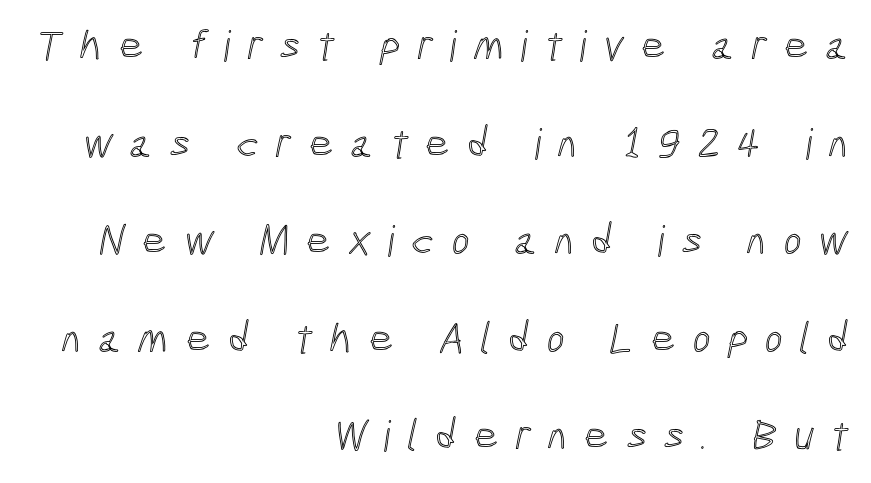
Proportional: the letters do not fall into vertical columns. Honestly, there is no underline to notice here at all. The ragged edge is on the left, which tells us the setting is flush right. Summary of vertical rhythm: relaxed, with wide interline spacing. Glyph-to-glyph distance is far greater than everyday printed text.
